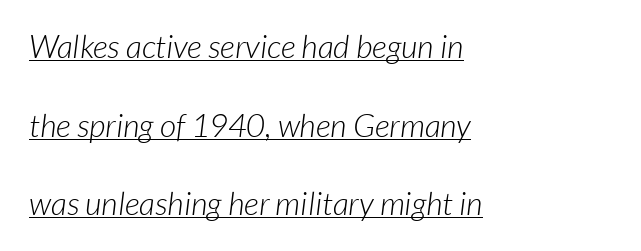
Q: Is the text bold? A: No.
Q: Is the typeface a serif or a sans-serif typeface? A: Sans-serif.
Q: Is the text underlined? A: Yes.
Q: How is the paragraph aligned? A: Left-aligned.
Q: Is the spacing between letters normal or unusually wide? A: Normal.
Q: Is the spacing between lines tight, normal or loose? A: Loose.
Q: Width (condensed, normal, or wide)? A: Normal.
Q: Stroke contrast? A: Low.
Q: x-height? A: Medium.
Q: Monospaced? A: No.
